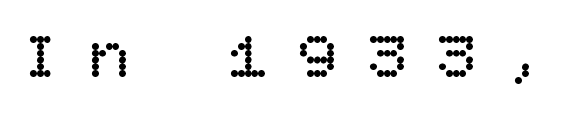
The image shows 68 px regular-weight type, upright; set unusually wide letter spacing (+0.42 em), not underlined; low stroke contrast and a large x-height.
